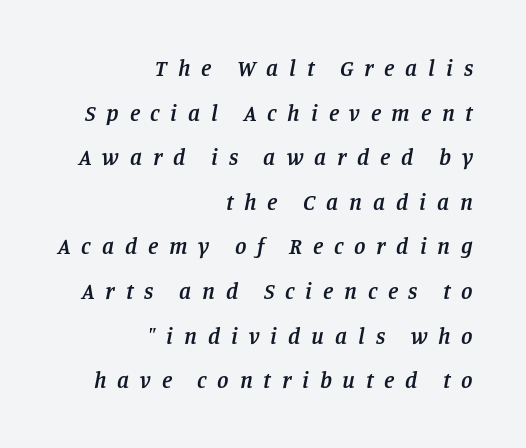
Emphasis-style slanted type is in use. Caption: multi-line text, flush right, ragged left. Every letter is mildly thick-stroked: semibold rather than bold. Honestly, there is no underline to notice here at all. Between one letter and the next there's a generous, obvious gap. A typesetter would call this leading open, well beyond the default.
